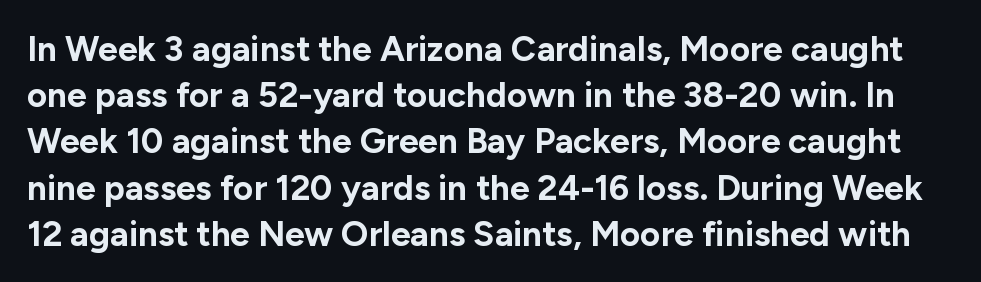
Q: Is the text bold? A: Yes.
Q: Is the text italic (slanted)? A: No, it is upright.
Q: Is the typeface a serif or a sans-serif typeface? A: Sans-serif.
Q: Is the text underlined? A: No.
Q: Is the spacing between letters normal or unusually wide? A: Normal.
Q: Is the spacing between lines tight, normal or loose? A: Normal.
Q: Width (condensed, normal, or wide)? A: Normal.
Q: Stroke contrast? A: Low.
Q: x-height? A: Medium.
Q: Monospaced? A: No.
